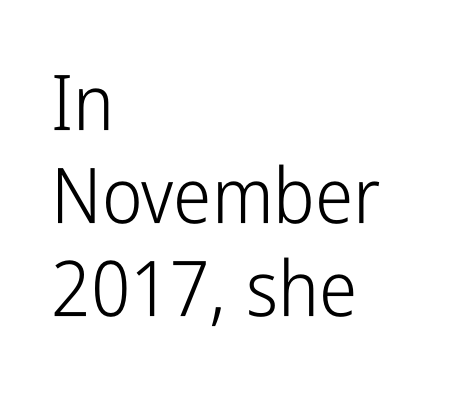
Q: Is the text bold? A: No.
Q: Is the text italic (slanted)? A: No, it is upright.
Q: Is the typeface a serif or a sans-serif typeface? A: Sans-serif.
Q: Is the text underlined? A: No.
Q: How is the paragraph aligned? A: Left-aligned.
Q: Is the spacing between letters normal or unusually wide? A: Normal.
Q: Width (condensed, normal, or wide)? A: Condensed.
Q: Stroke contrast? A: Low.
Q: x-height? A: Medium.
Q: Monospaced? A: No.
